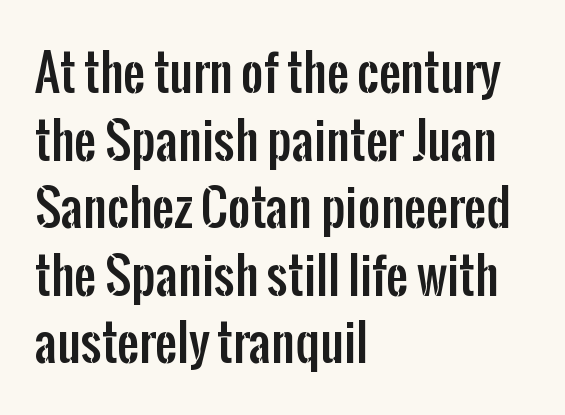
The image shows 49 px condensed sans-serif type, upright; set left-aligned, normal line spacing (1.38x), normal letter spacing, not underlined; low stroke contrast and a medium x-height.
